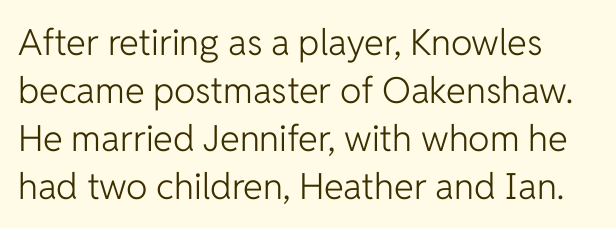
Q: Is the text bold? A: No.
Q: Is the text italic (slanted)? A: No, it is upright.
Q: Is the typeface a serif or a sans-serif typeface? A: Sans-serif.
Q: Is the text underlined? A: No.
Q: Is the spacing between letters normal or unusually wide? A: Normal.
Q: Is the spacing between lines tight, normal or loose? A: Normal.
Q: Width (condensed, normal, or wide)? A: Normal.
Q: Stroke contrast? A: Low.
Q: x-height? A: Medium.
Q: Monospaced? A: No.
